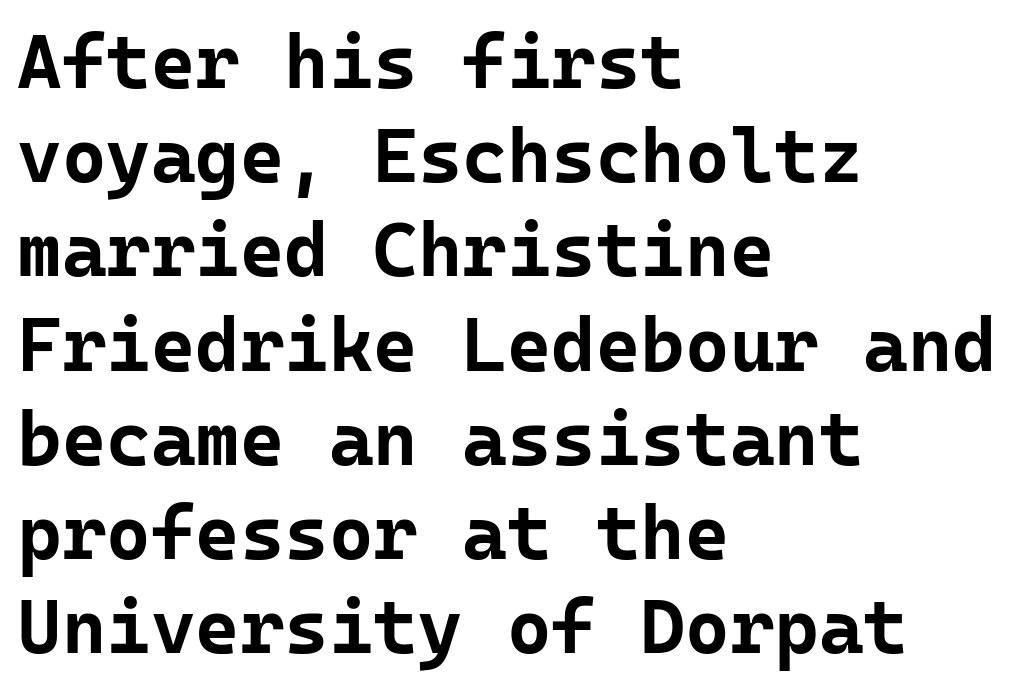
Q: Is the text bold? A: Yes.
Q: Is the text italic (slanted)? A: No, it is upright.
Q: Is the typeface a serif or a sans-serif typeface? A: Sans-serif.
Q: Is the text underlined? A: No.
Q: How is the paragraph aligned? A: Left-aligned.
Q: Is the spacing between letters normal or unusually wide? A: Normal.
Q: Width (condensed, normal, or wide)? A: Normal.
Q: Stroke contrast? A: Low.
Q: x-height? A: Medium.
Q: Monospaced? A: Yes.
